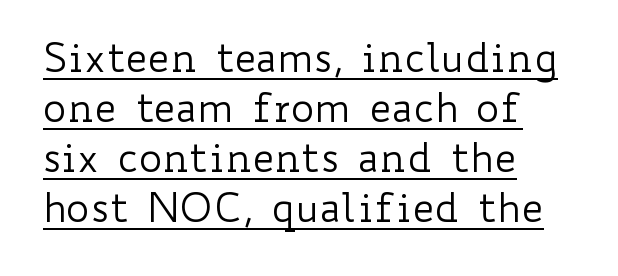
{"italic": "no", "bold": "no", "weight": "regular", "width": "wide", "stroke_contrast": "low", "x_height": "small", "monospaced": "no", "underline": "yes", "align": "left", "line_spacing": "normal", "line_spacing_ratio": 1.25, "letter_spacing": "normal", "letter_spacing_em": 0.0, "glyph_px": 40}
